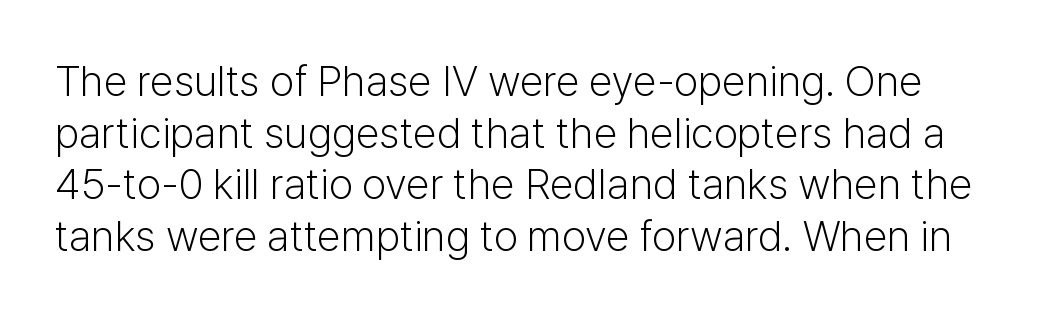
The image shows 43 px light sans-serif type, upright; set line spacing 1.2x, normal letter spacing, not underlined; low stroke contrast and a medium x-height.
